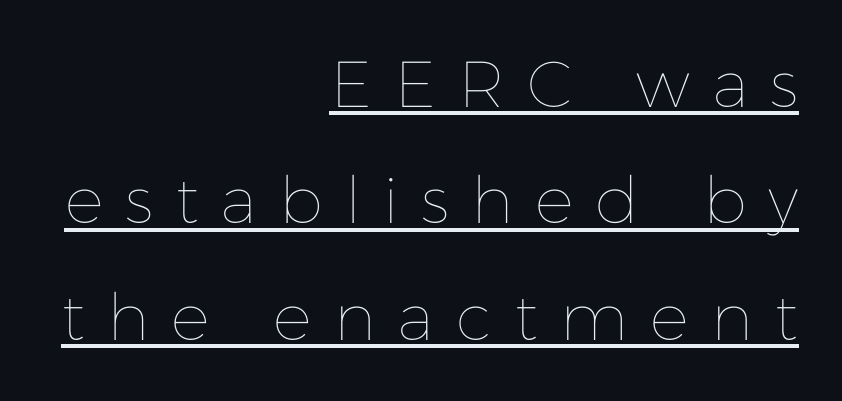
The image shows 65 px thin type, upright; set right-aligned, line spacing 1.79x, unusually wide letter spacing (+0.34 em), underlined; low stroke contrast and a medium x-height.
